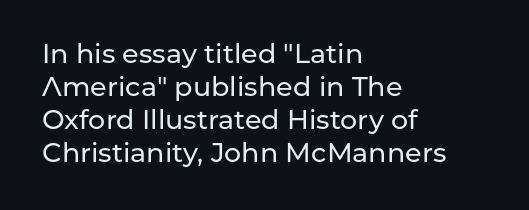
The image shows 27 px text type, upright; set left-aligned, line spacing 1.22x, normal letter spacing, not underlined.
